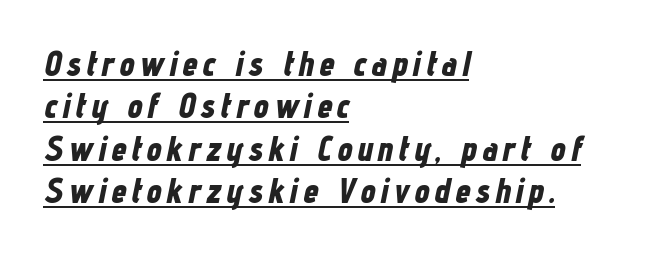
The face used here has a pronounced slope to its letters. Visually the block forms a straight wall on the left and a jagged coastline on the right. Successive baselines arrive at the customary interval. Check the space under the baseline: a stroke is drawn there.
